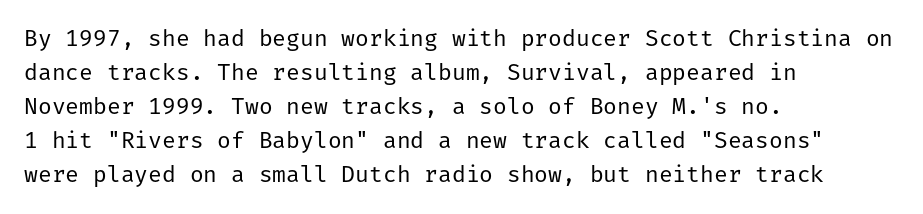
Q: Is the text bold? A: No.
Q: Is the text italic (slanted)? A: No, it is upright.
Q: Is the text underlined? A: No.
Q: How is the paragraph aligned? A: Left-aligned.
Q: Is the spacing between letters normal or unusually wide? A: Normal.
Q: Is the spacing between lines tight, normal or loose? A: Normal.
